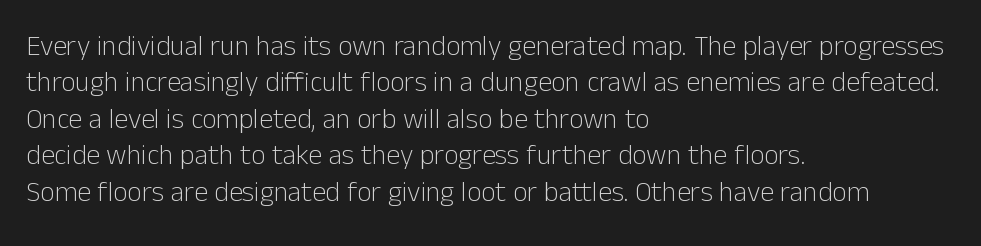
The image shows 28 px light sans-serif type, upright; set left-aligned, normal line spacing (1.3x), normal letter spacing, not underlined; low stroke contrast and a medium x-height.
